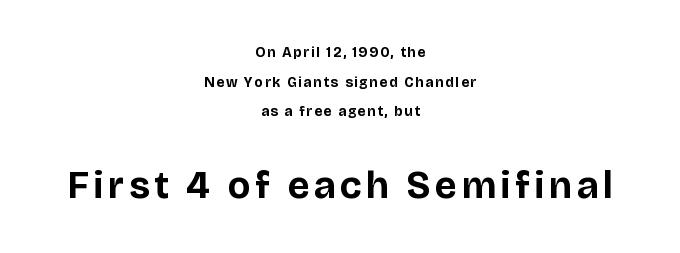
Q: Is the text bold? A: Yes.
Q: Is the text italic (slanted)? A: No, it is upright.
Q: Is the typeface a serif or a sans-serif typeface? A: Sans-serif.
Q: Is the text underlined? A: No.
Q: How is the paragraph aligned? A: Centered.
Q: Is the spacing between lines tight, normal or loose? A: Loose.
Q: Which block of text is set in a larger size, the first (top) or the second (bottom)? A: The second (bottom) one.
Q: Width (condensed, normal, or wide)? A: Normal.
Q: Stroke contrast? A: Low.
Q: x-height? A: Large.
Q: Monospaced? A: No.
